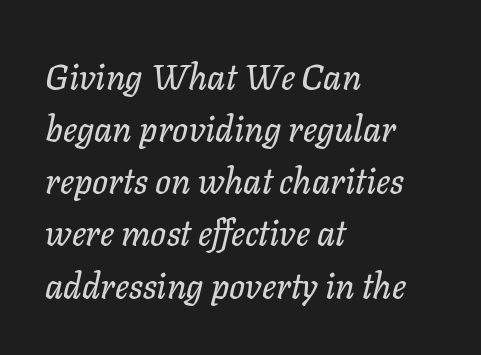
Q: Is the text italic (slanted)? A: Yes, it leans right by about 11 degrees.
Q: Is the text underlined? A: No.
Q: How is the paragraph aligned? A: Left-aligned.
Q: Is the spacing between letters normal or unusually wide? A: Normal.
Q: Is the spacing between lines tight, normal or loose? A: Normal.
Q: Width (condensed, normal, or wide)? A: Normal.
Q: Stroke contrast? A: Low.
Q: x-height? A: Medium.
Q: Monospaced? A: No.
